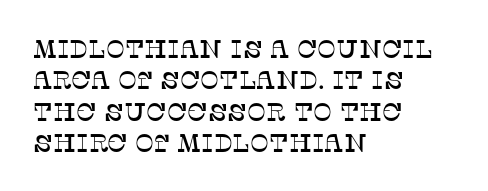
The image shows 25 px text type, upright; set left-aligned, normal line spacing (1.26x), normal letter spacing, not underlined.
